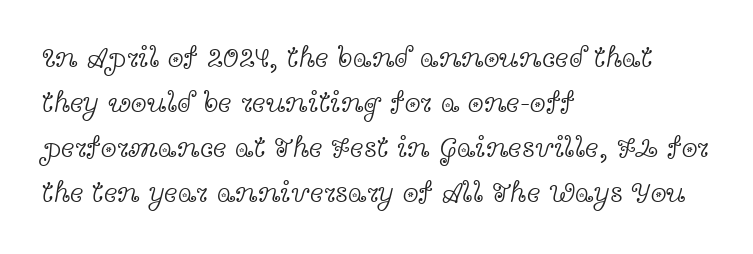
The image shows 29 px light, wide serif type; set left-aligned, normal line spacing (1.55x), normal letter spacing, not underlined; a medium x-height.
